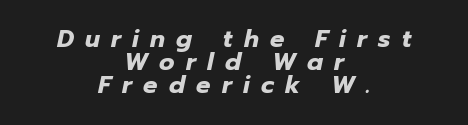
Q: Is the text bold? A: Yes.
Q: Is the text italic (slanted)? A: Yes, it leans right by about 12 degrees.
Q: Is the text underlined? A: No.
Q: How is the paragraph aligned? A: Centered.
Q: Is the spacing between letters normal or unusually wide? A: Unusually wide.
Q: Is the spacing between lines tight, normal or loose? A: Tight.
